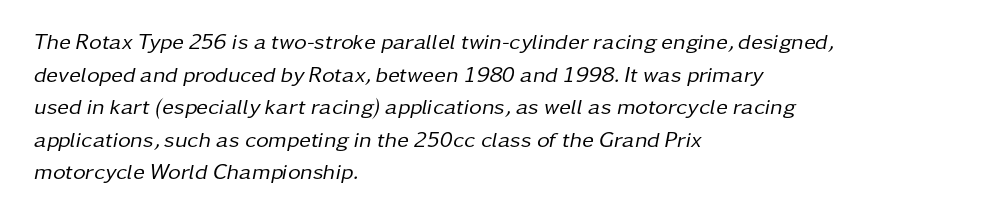
The image shows 22 px text type, italic (leaning right); set left-aligned, normal line spacing (1.48x), normal letter spacing, not underlined.
